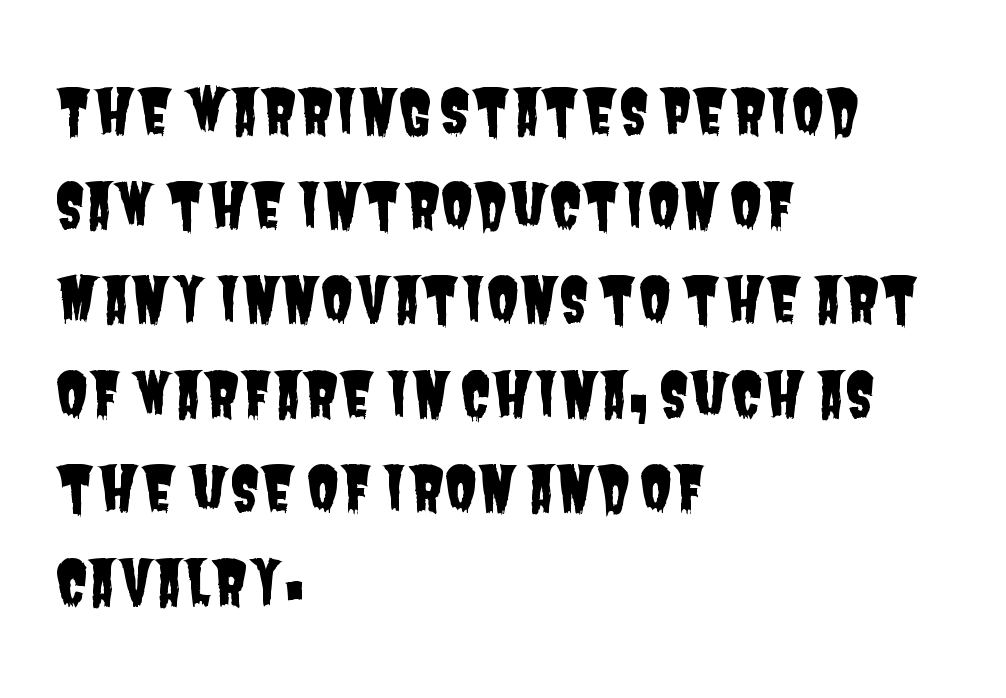
{"serif": "no", "width": "condensed", "stroke_contrast": "low", "x_height": "large", "monospaced": "no", "underline": "no", "align": "left", "line_spacing": "normal", "line_spacing_ratio": 1.57, "letter_spacing": "normal", "letter_spacing_em": 0.0, "glyph_px": 60}
